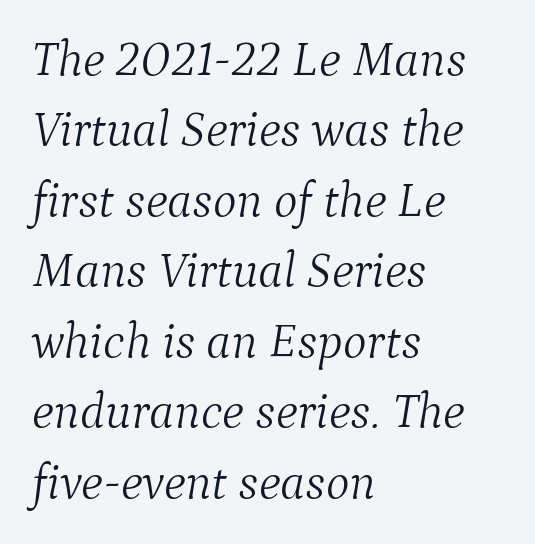
Q: Is the text bold? A: No.
Q: Is the text italic (slanted)? A: Yes, it leans right by about 9 degrees.
Q: Is the typeface a serif or a sans-serif typeface? A: Serif.
Q: Is the text underlined? A: No.
Q: How is the paragraph aligned? A: Left-aligned.
Q: Is the spacing between letters normal or unusually wide? A: Normal.
Q: Is the spacing between lines tight, normal or loose? A: Normal.
Q: Width (condensed, normal, or wide)? A: Normal.
Q: Stroke contrast? A: Medium.
Q: x-height? A: Medium.
Q: Monospaced? A: No.
